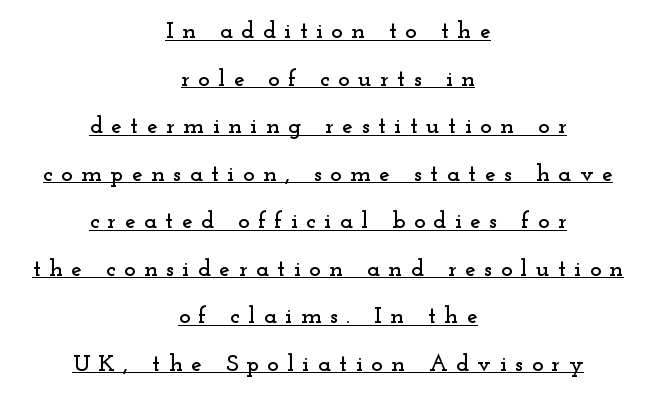
The image shows 24 px text type, upright; set centered, loose line spacing (1.98x), unusually wide letter spacing (+0.35 em), underlined.
